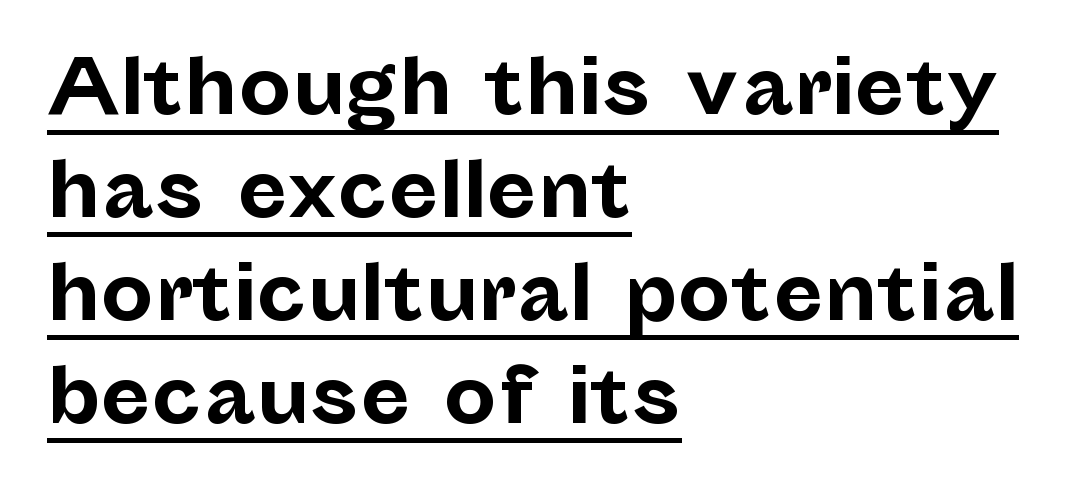
Q: Is the text bold? A: Yes.
Q: Is the text italic (slanted)? A: No, it is upright.
Q: Is the typeface a serif or a sans-serif typeface? A: Sans-serif.
Q: Is the text underlined? A: Yes.
Q: How is the paragraph aligned? A: Left-aligned.
Q: Is the spacing between letters normal or unusually wide? A: Normal.
Q: Is the spacing between lines tight, normal or loose? A: Normal.
Q: Width (condensed, normal, or wide)? A: Normal.
Q: Stroke contrast? A: Low.
Q: x-height? A: Medium.
Q: Monospaced? A: No.
